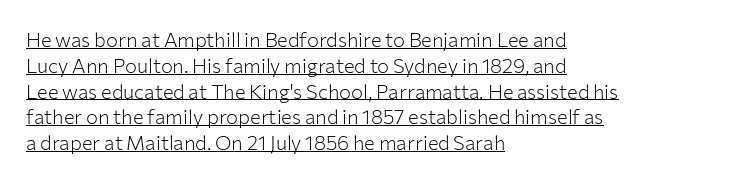
The image shows 20 px text type, upright; set left-aligned, normal line spacing (1.29x), normal letter spacing, underlined.
